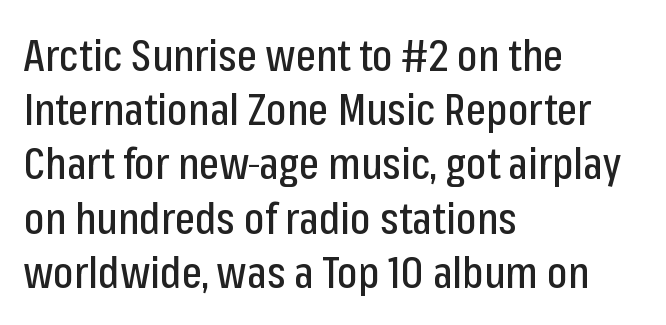
Q: Is the text italic (slanted)? A: No, it is upright.
Q: Is the typeface a serif or a sans-serif typeface? A: Sans-serif.
Q: Is the text underlined? A: No.
Q: How is the paragraph aligned? A: Left-aligned.
Q: Is the spacing between letters normal or unusually wide? A: Normal.
Q: Is the spacing between lines tight, normal or loose? A: Normal.
Q: Width (condensed, normal, or wide)? A: Condensed.
Q: Stroke contrast? A: Low.
Q: x-height? A: Medium.
Q: Monospaced? A: No.
